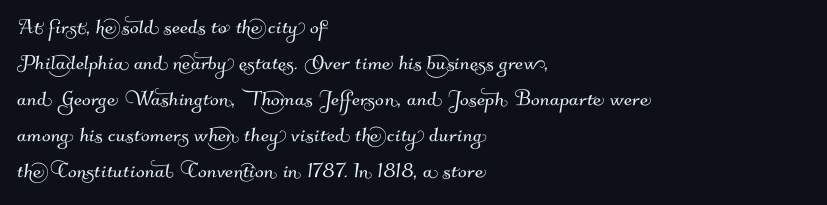
{"underline": "no", "align": "left", "line_spacing": "normal", "line_spacing_ratio": 1.38, "letter_spacing": "normal", "letter_spacing_em": 0.0, "glyph_px": 26}
